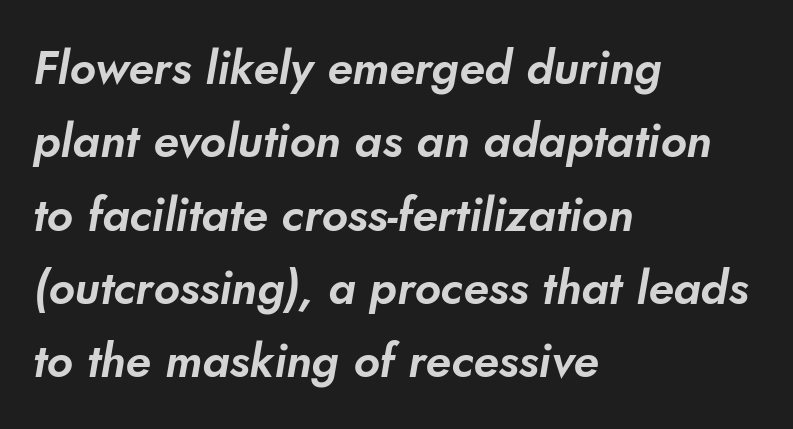
To sum up the face: it is a sans, with no serifs. The vertical gap from one line to the next is medium. Horizontally, the lines are justified to the leading edge only. This rendering leaves character spacing at its baseline value. Unmarked baselines from the first word to the last.
